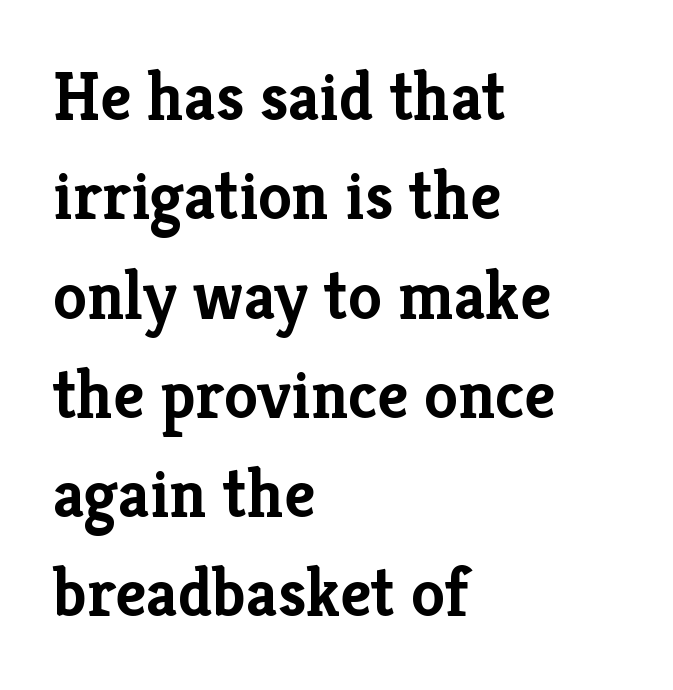
The image shows 68 px semibold serif type, upright; set left-aligned, normal line spacing (1.46x), normal letter spacing, not underlined; low stroke contrast and a medium x-height.
